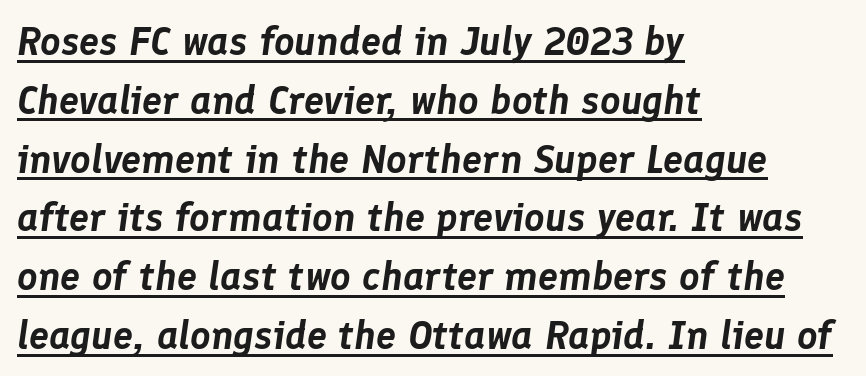
Baseline-to-baseline distance is the conventional proportion of letter height. The rendering uses natural spacing where letterforms have individual widths. Notice how the passage keeps a crisp vertical edge on the left only. The glyphs are accompanied by a horizontal stroke just below them.
